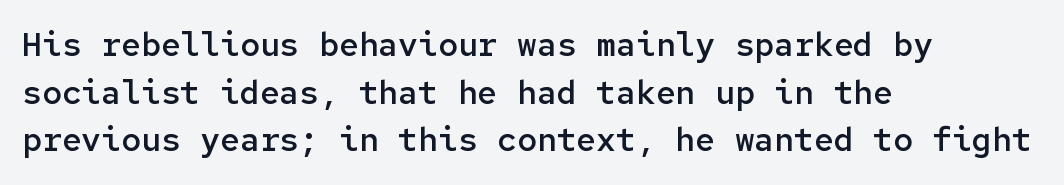
The image shows 33 px semibold sans-serif type, upright, monospaced; set left-aligned, normal line spacing (1.44x), normal letter spacing, not underlined; low stroke contrast and a medium x-height.
